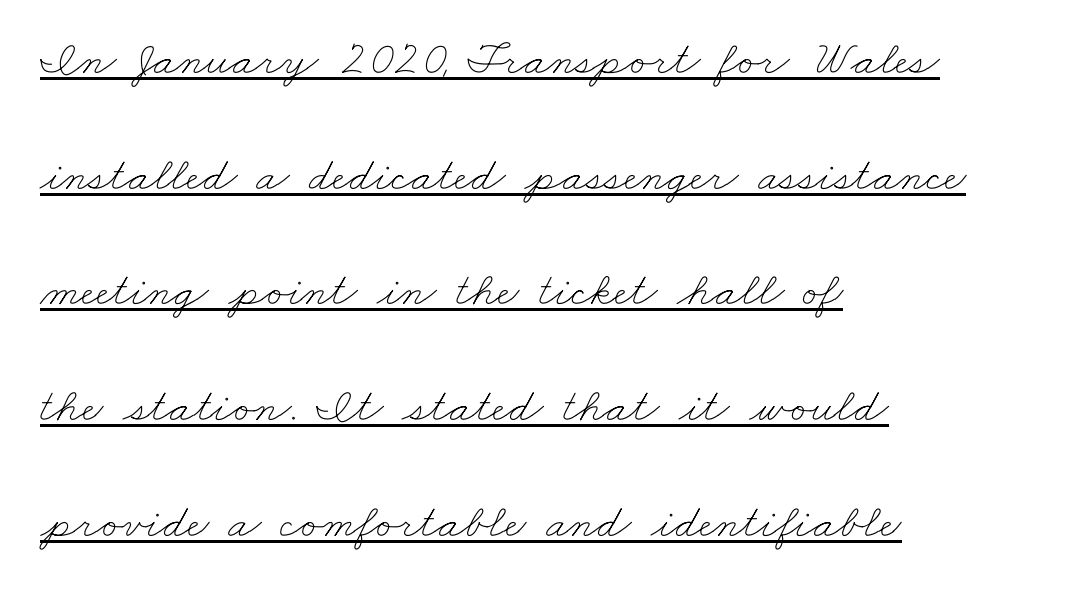
Q: Is the text bold? A: No.
Q: Is the text underlined? A: Yes.
Q: How is the paragraph aligned? A: Left-aligned.
Q: Is the spacing between letters normal or unusually wide? A: Normal.
Q: Is the spacing between lines tight, normal or loose? A: Loose.
Q: Width (condensed, normal, or wide)? A: Wide.
Q: Stroke contrast? A: Low.
Q: x-height? A: Small.
Q: Monospaced? A: No.
